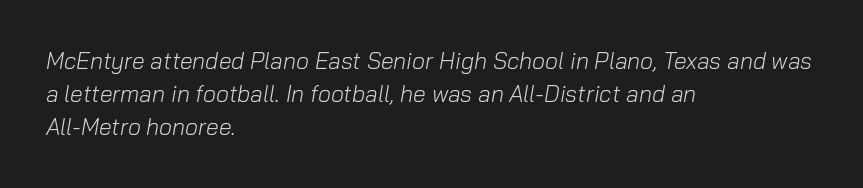
Q: Is the text bold? A: No.
Q: Is the text italic (slanted)? A: Yes, it leans right by about 10 degrees.
Q: Is the text underlined? A: No.
Q: How is the paragraph aligned? A: Left-aligned.
Q: Is the spacing between letters normal or unusually wide? A: Normal.
Q: Is the spacing between lines tight, normal or loose? A: Normal.
